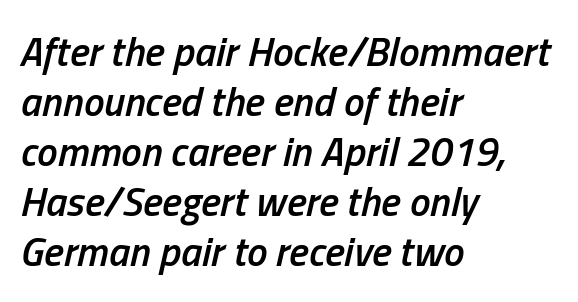
Q: Is the text bold? A: Semi-bold.
Q: Is the text italic (slanted)? A: Yes, it leans right by about 13 degrees.
Q: Is the text underlined? A: No.
Q: How is the paragraph aligned? A: Left-aligned.
Q: Is the spacing between letters normal or unusually wide? A: Normal.
Q: Width (condensed, normal, or wide)? A: Condensed.
Q: Stroke contrast? A: Low.
Q: x-height? A: Medium.
Q: Monospaced? A: No.
